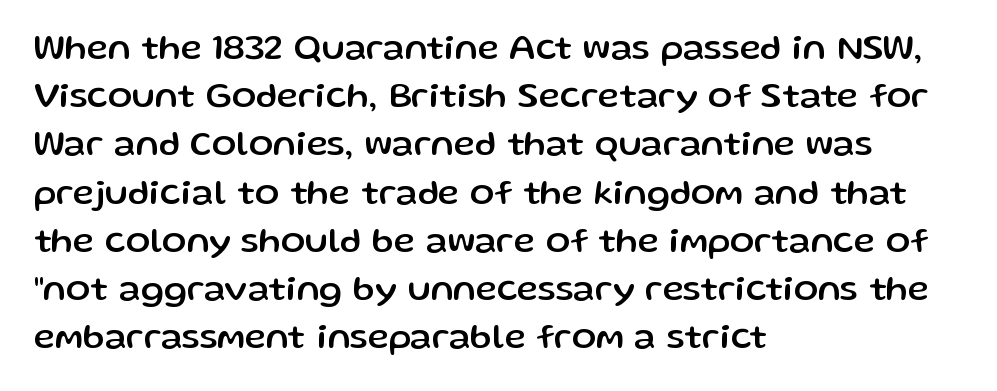
The image shows 36 px sans-serif type, upright; set left-aligned, normal line spacing (1.34x), normal letter spacing, not underlined; low stroke contrast and a medium x-height.
